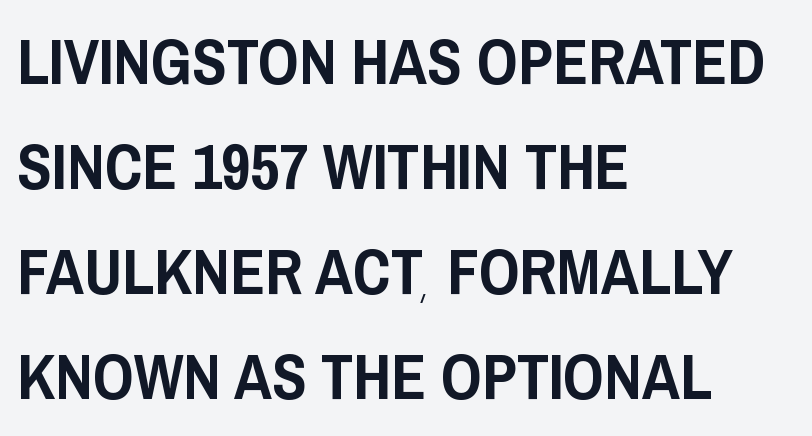
The image shows 64 px condensed sans-serif type, upright; set left-aligned, normal line spacing (1.64x), normal letter spacing, not underlined; low stroke contrast and a large x-height.
